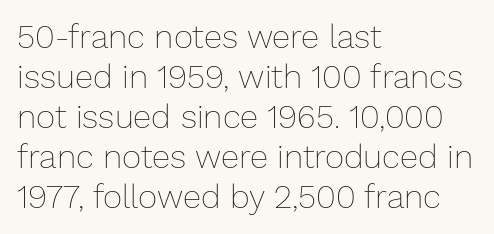
Q: Is the text bold? A: No.
Q: Is the text italic (slanted)? A: No, it is upright.
Q: Is the text underlined? A: No.
Q: How is the paragraph aligned? A: Left-aligned.
Q: Is the spacing between letters normal or unusually wide? A: Normal.
Q: Width (condensed, normal, or wide)? A: Normal.
Q: Stroke contrast? A: Low.
Q: x-height? A: Medium.
Q: Monospaced? A: No.
